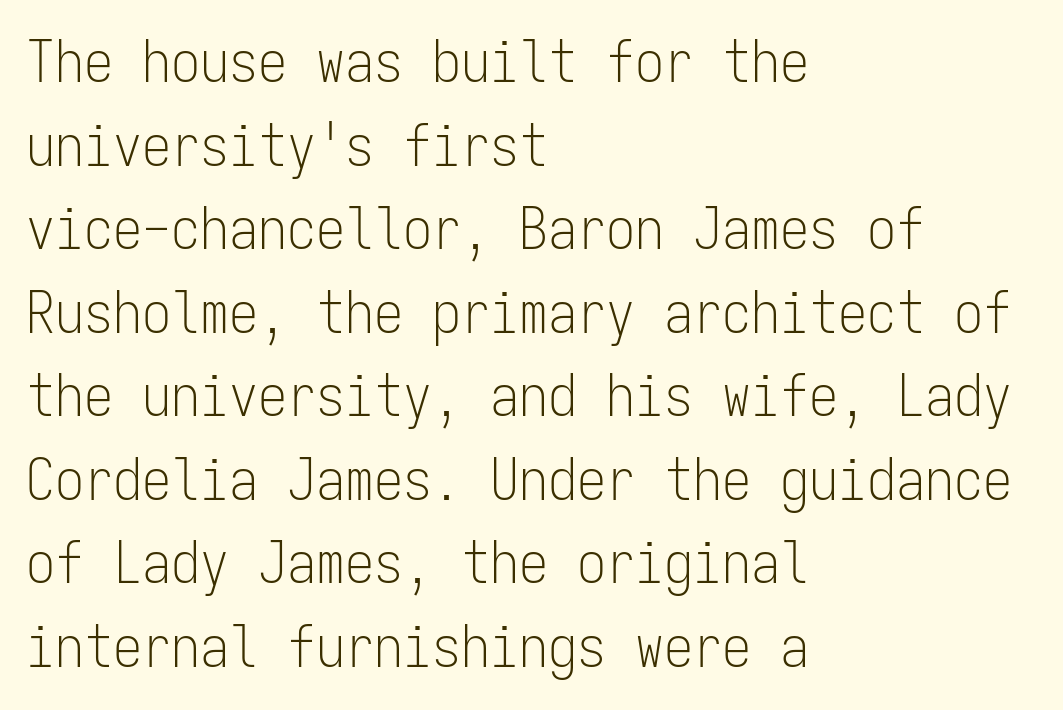
The image shows 58 px light, condensed sans-serif type, upright, monospaced; set left-aligned, normal line spacing (1.44x), normal letter spacing, not underlined; low stroke contrast and a medium x-height.
